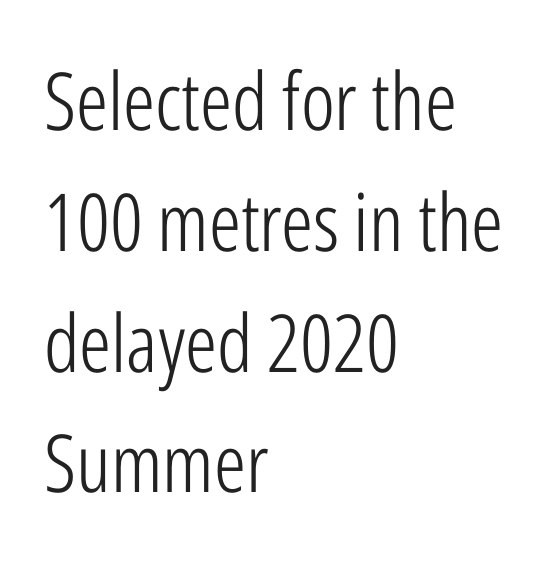
Q: Is the text bold? A: No.
Q: Is the text italic (slanted)? A: No, it is upright.
Q: Is the typeface a serif or a sans-serif typeface? A: Sans-serif.
Q: Is the text underlined? A: No.
Q: How is the paragraph aligned? A: Left-aligned.
Q: Is the spacing between letters normal or unusually wide? A: Normal.
Q: Is the spacing between lines tight, normal or loose? A: Normal.
Q: Width (condensed, normal, or wide)? A: Condensed.
Q: Stroke contrast? A: Low.
Q: x-height? A: Medium.
Q: Monospaced? A: No.
